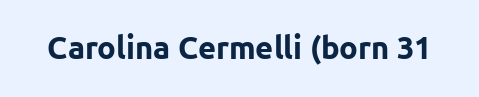
The image shows 31 px bold sans-serif type, upright; set normal letter spacing, not underlined; low stroke contrast and a medium x-height.
